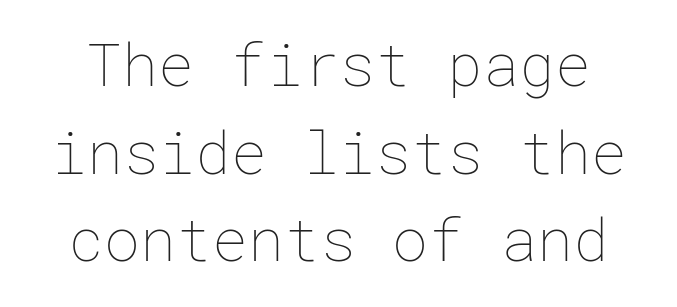
Q: Is the text bold? A: No.
Q: Is the text italic (slanted)? A: No, it is upright.
Q: Is the text underlined? A: No.
Q: Is the spacing between letters normal or unusually wide? A: Normal.
Q: Is the spacing between lines tight, normal or loose? A: Normal.
Q: Width (condensed, normal, or wide)? A: Normal.
Q: Stroke contrast? A: Low.
Q: x-height? A: Medium.
